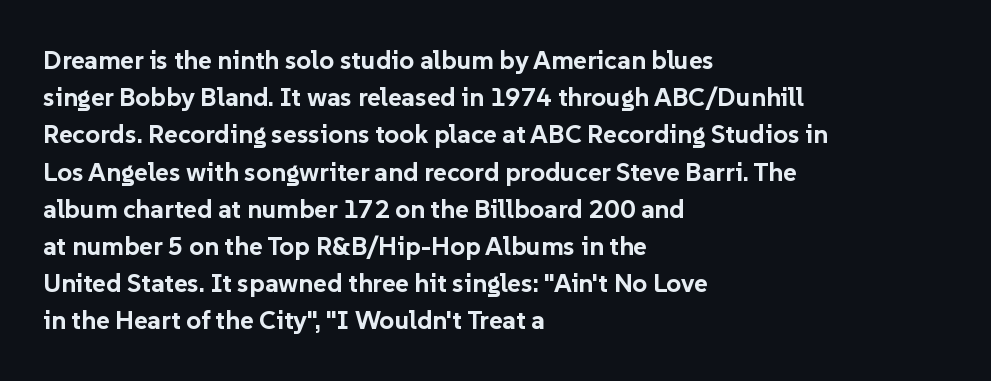
Notice how descenders clear the ascenders below comfortably — that's standard leading. Compared with an ordinary text face, these strokes are far heavier — a full bold. Compared with typical body copy, the letter spacing here is the same. Italic: no, the glyphs are upright roman. The rag falls on the right side of this text block. Descenders hang freely into open space.
